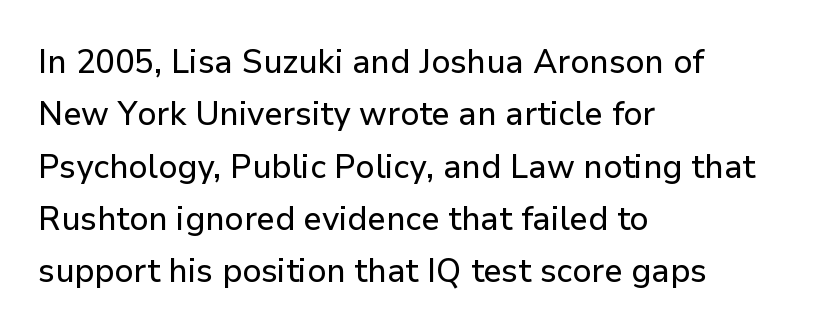
The image shows 34 px sans-serif type, upright; set left-aligned, normal line spacing (1.54x), normal letter spacing, not underlined; low stroke contrast and a medium x-height.
